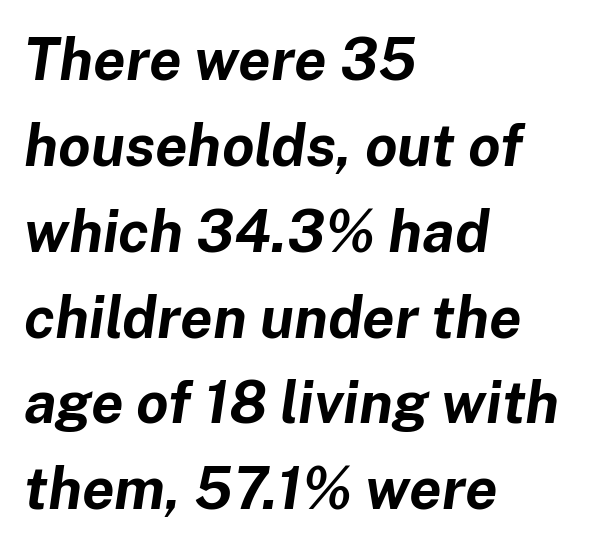
The image shows 58 px bold type, italic (leaning right); set left-aligned, normal line spacing (1.48x), normal letter spacing, not underlined; low stroke contrast and a medium x-height.
